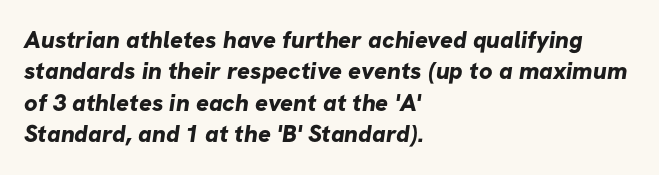
Caption: bold face, heavy strokes. The leading is moderate, giving the passage an even texture. Nobody drew a line under any word here. Visually the block forms a straight wall on the left and a jagged coastline on the right. There is no visible air inserted between adjacent glyphs.
